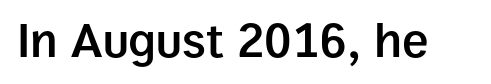
The tracking reads as untouched default to a designer's eye. The passage shown is typed in a proportional face where columns would drift. Posture: straight, roman, zero tilt. Type style note: lacks serifs. Unmarked baselines from the first word to the last.
